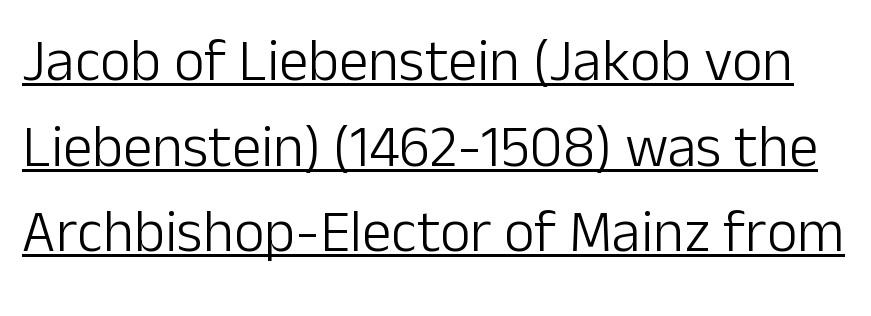
Is this a sans? Yes — the strokes have no serifs. Every word sits above its own underline. Compared with a typical body face, this is equally light or lighter still. Regular leading. Posture: vertical.
